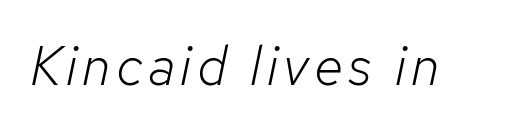
Unmarked baselines from the first word to the last. The typography opts for an oblique posture over an upright one. The rendering uses natural spacing where letterforms have individual widths. Stems and bowls with no extra thickness — not bold.
